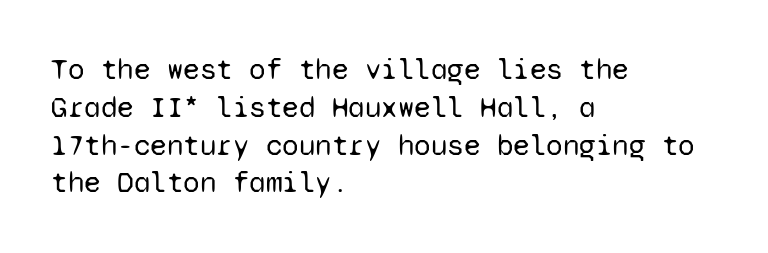
Q: Is the text bold? A: No.
Q: Is the text italic (slanted)? A: No, it is upright.
Q: Is the typeface a serif or a sans-serif typeface? A: Sans-serif.
Q: Is the text underlined? A: No.
Q: How is the paragraph aligned? A: Left-aligned.
Q: Is the spacing between letters normal or unusually wide? A: Normal.
Q: Is the spacing between lines tight, normal or loose? A: Normal.
Q: Width (condensed, normal, or wide)? A: Normal.
Q: Stroke contrast? A: Low.
Q: x-height? A: Medium.
Q: Monospaced? A: Yes.
